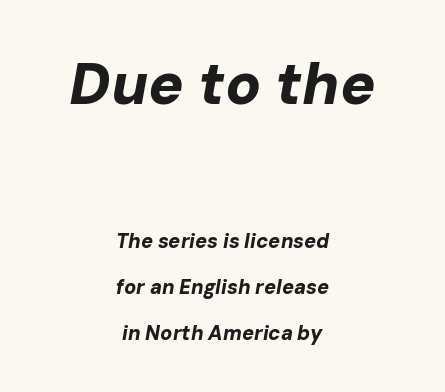
Q: Is the text bold? A: Yes.
Q: Is the text italic (slanted)? A: Yes, it leans right by about 10 degrees.
Q: Is the text underlined? A: No.
Q: How is the paragraph aligned? A: Centered.
Q: Is the spacing between letters normal or unusually wide? A: Normal.
Q: Is the spacing between lines tight, normal or loose? A: Loose.
Q: Which block of text is set in a larger size, the first (top) or the second (bottom)? A: The first (top) one.
Q: Width (condensed, normal, or wide)? A: Normal.
Q: Stroke contrast? A: Low.
Q: x-height? A: Medium.
Q: Monospaced? A: No.
